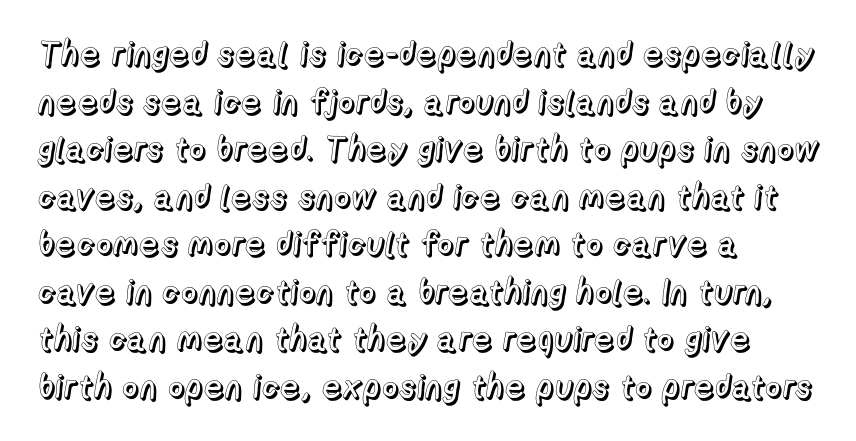
Q: Is the text italic (slanted)? A: Yes.
Q: Is the text underlined? A: No.
Q: How is the paragraph aligned? A: Left-aligned.
Q: Is the spacing between letters normal or unusually wide? A: Normal.
Q: Is the spacing between lines tight, normal or loose? A: Normal.
Q: Width (condensed, normal, or wide)? A: Normal.
Q: x-height? A: Medium.
Q: Monospaced? A: No.
